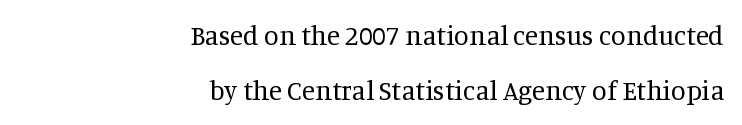
The ragged edge is on the left, which tells us the setting is flush right. Designer's note — italics off, roman on. Notice the wide empty band between every row — that's loose leading. Summary of weight: not heavy and not bold. The letters sit at their default tracking, neither squeezed nor spread. Descenders hang freely into open space.
